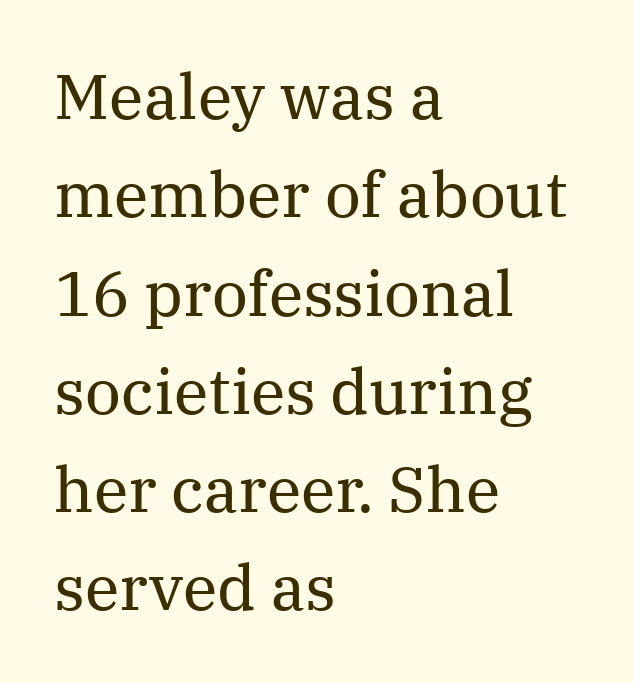
{"serif": "yes", "italic": "no", "bold": "no", "weight": "regular", "width": "normal", "stroke_contrast": "medium", "x_height": "medium", "monospaced": "no", "underline": "no", "align": "left", "line_spacing": "normal", "line_spacing_ratio": 1.56, "letter_spacing": "normal", "letter_spacing_em": 0.0, "glyph_px": 63}
